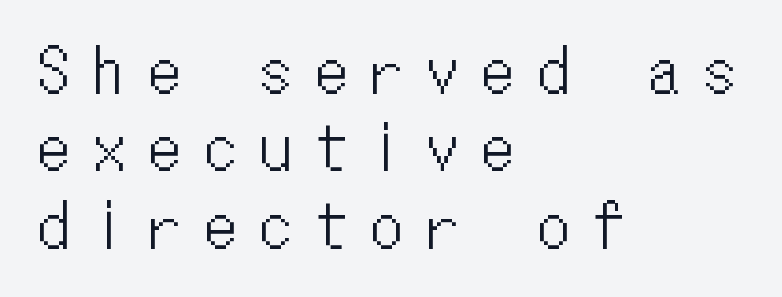
Do the characters align in a grid? Yes, the font is monospaced. Upright lettering throughout. Layout note: lines flush left. The space beneath each line is pristine and unruled.
